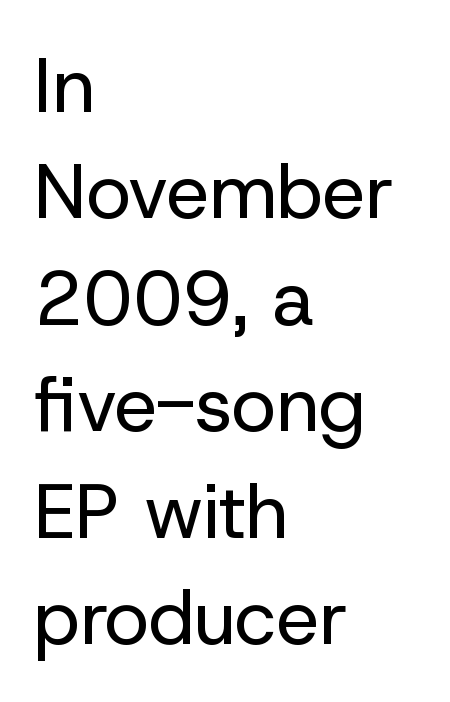
Q: Is the text bold? A: No.
Q: Is the text italic (slanted)? A: No, it is upright.
Q: Is the typeface a serif or a sans-serif typeface? A: Sans-serif.
Q: Is the text underlined? A: No.
Q: How is the paragraph aligned? A: Left-aligned.
Q: Is the spacing between letters normal or unusually wide? A: Normal.
Q: Is the spacing between lines tight, normal or loose? A: Normal.
Q: Width (condensed, normal, or wide)? A: Normal.
Q: Stroke contrast? A: Low.
Q: x-height? A: Medium.
Q: Monospaced? A: No.
